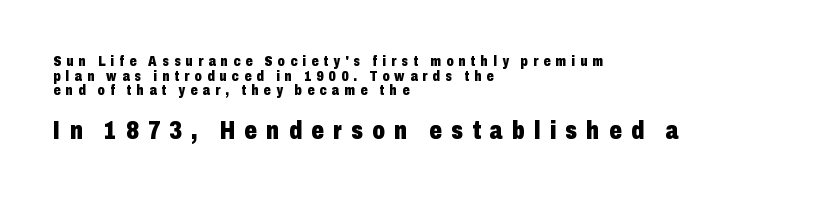
The image shows 25 px bold type, upright; set left-aligned, tight line spacing (1.04x), unusually wide letter spacing (+0.37 em), not underlined; the second (bottom) block is 1.79x larger.
